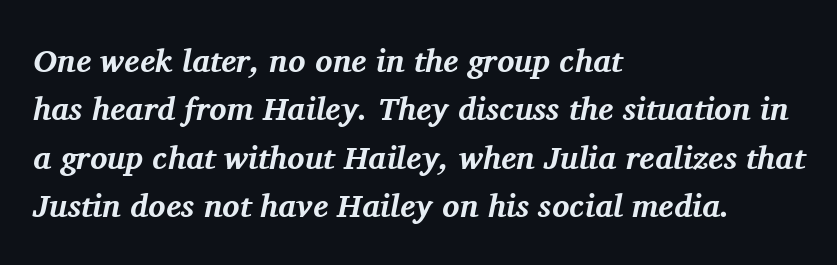
Line beginnings align vertically; line endings do not. Does the type have serifs? Yes, each stem ends in a small foot. Here the glyphs are tracked normally, forming tight word shapes. Vertically, the passage feels balanced, rows spaced as you'd expect.
